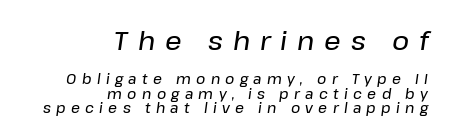
{"italic": "yes", "lean": "right", "slant_degrees": 8, "underline": "no", "align": "right", "line_spacing": "tight", "line_spacing_ratio": 1.02, "letter_spacing": "wide", "letter_spacing_em": 0.38, "larger_block": "first", "size_ratio": 1.86, "glyph_px": 26}
